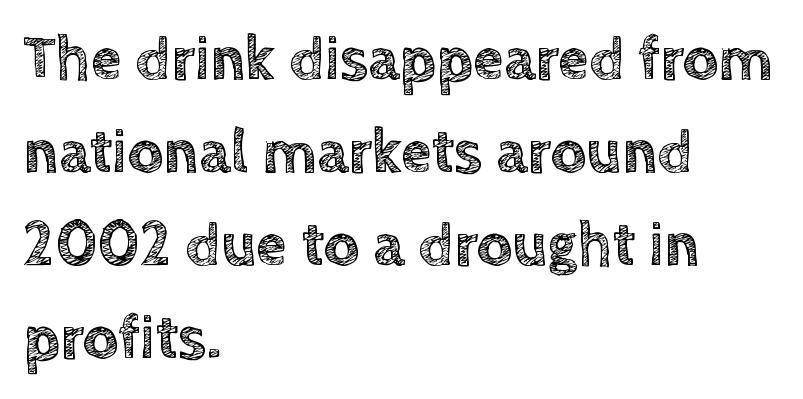
{"italic": "no", "width": "normal", "x_height": "large", "monospaced": "no", "underline": "no", "align": "left", "line_spacing": "normal", "line_spacing_ratio": 1.5, "letter_spacing": "normal", "letter_spacing_em": 0.0, "glyph_px": 62}
